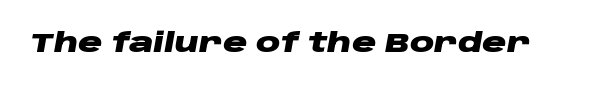
Nobody drew a line under any word here. These lines were composed using italics. This is heavy type, rendered in bold. Letter spacing: default.
